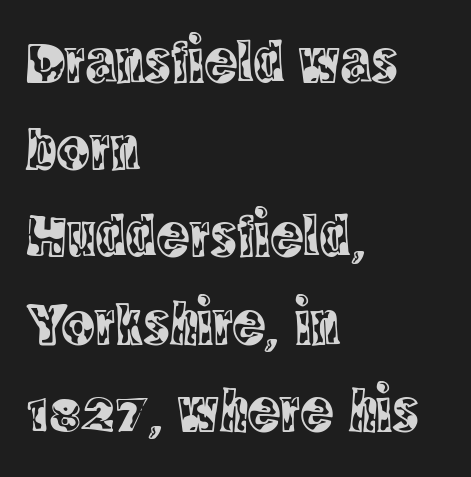
The image shows 61 px condensed serif type, upright; set left-aligned, normal line spacing (1.43x), normal letter spacing, not underlined; a large x-height.
